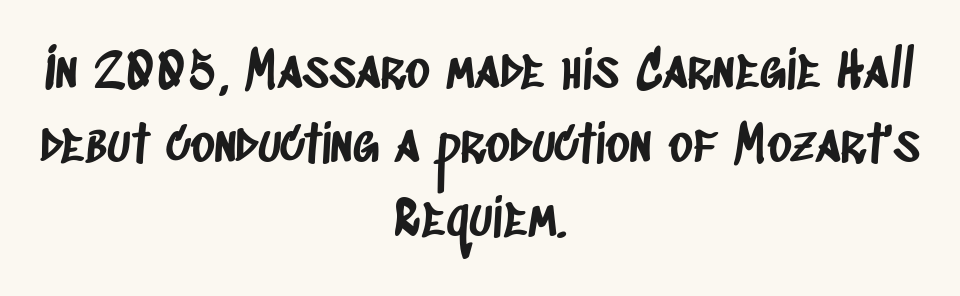
Q: Is the typeface a serif or a sans-serif typeface? A: Sans-serif.
Q: Is the text underlined? A: No.
Q: How is the paragraph aligned? A: Centered.
Q: Is the spacing between letters normal or unusually wide? A: Normal.
Q: Is the spacing between lines tight, normal or loose? A: Normal.
Q: Width (condensed, normal, or wide)? A: Condensed.
Q: Stroke contrast? A: Low.
Q: x-height? A: Large.
Q: Monospaced? A: No.
